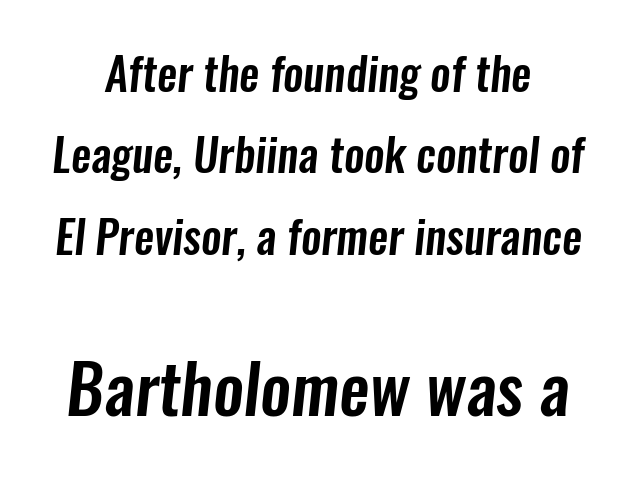
Q: Is the typeface a serif or a sans-serif typeface? A: Sans-serif.
Q: Is the text underlined? A: No.
Q: Is the spacing between letters normal or unusually wide? A: Normal.
Q: Which block of text is set in a larger size, the first (top) or the second (bottom)? A: The second (bottom) one.
Q: Width (condensed, normal, or wide)? A: Condensed.
Q: Stroke contrast? A: Low.
Q: x-height? A: Medium.
Q: Monospaced? A: No.
